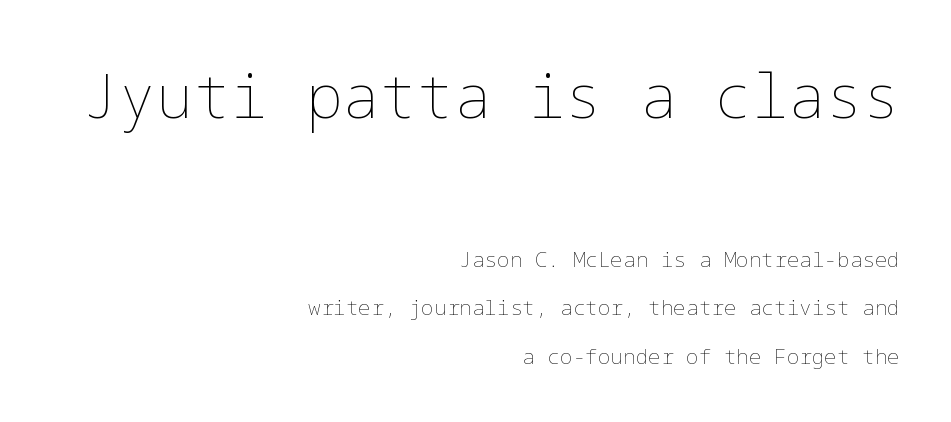
Q: Is the text bold? A: No.
Q: Is the text italic (slanted)? A: No, it is upright.
Q: Is the text underlined? A: No.
Q: How is the paragraph aligned? A: Right-aligned.
Q: Is the spacing between letters normal or unusually wide? A: Normal.
Q: Is the spacing between lines tight, normal or loose? A: Loose.
Q: Which block of text is set in a larger size, the first (top) or the second (bottom)? A: The first (top) one.
Q: Width (condensed, normal, or wide)? A: Normal.
Q: Stroke contrast? A: Low.
Q: x-height? A: Medium.
